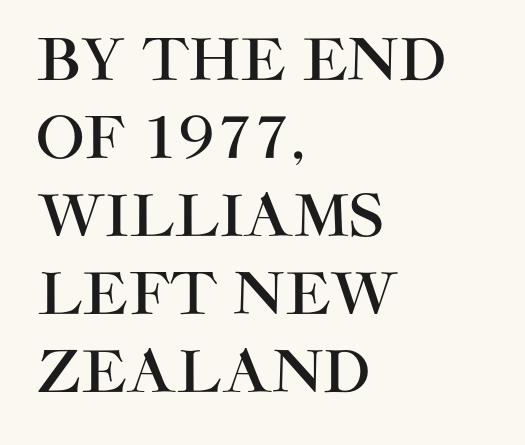
Q: Is the text italic (slanted)? A: No, it is upright.
Q: Is the typeface a serif or a sans-serif typeface? A: Sans-serif.
Q: Is the text underlined? A: No.
Q: How is the paragraph aligned? A: Left-aligned.
Q: Is the spacing between letters normal or unusually wide? A: Normal.
Q: Is the spacing between lines tight, normal or loose? A: Normal.
Q: Width (condensed, normal, or wide)? A: Normal.
Q: Stroke contrast? A: High.
Q: x-height? A: Large.
Q: Monospaced? A: No.
